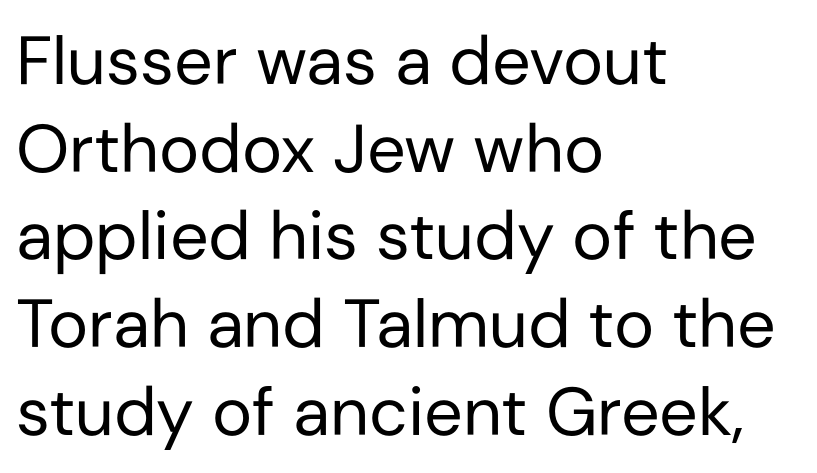
Q: Is the text bold? A: No.
Q: Is the text italic (slanted)? A: No, it is upright.
Q: Is the typeface a serif or a sans-serif typeface? A: Sans-serif.
Q: Is the text underlined? A: No.
Q: How is the paragraph aligned? A: Left-aligned.
Q: Is the spacing between letters normal or unusually wide? A: Normal.
Q: Is the spacing between lines tight, normal or loose? A: Normal.
Q: Width (condensed, normal, or wide)? A: Normal.
Q: Stroke contrast? A: Low.
Q: x-height? A: Medium.
Q: Monospaced? A: No.
